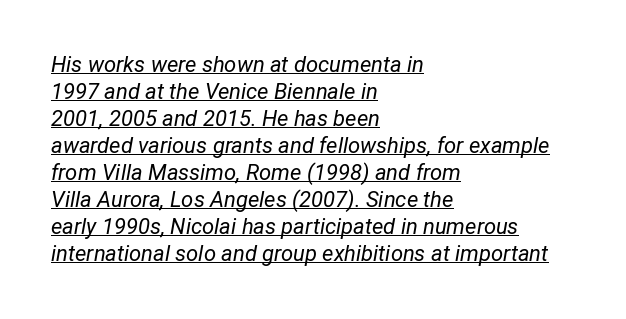
The image shows 22 px text type, italic (leaning right); set left-aligned, line spacing 1.23x, normal letter spacing, underlined.
